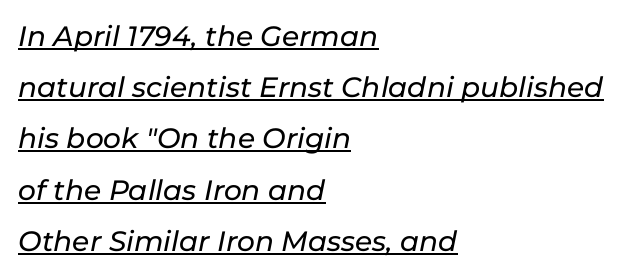
{"italic": "yes", "lean": "right", "slant_degrees": 11, "width": "normal", "stroke_contrast": "low", "x_height": "medium", "monospaced": "no", "underline": "yes", "align": "left", "line_spacing_ratio": 1.83, "letter_spacing": "normal", "letter_spacing_em": 0.0, "glyph_px": 28}
